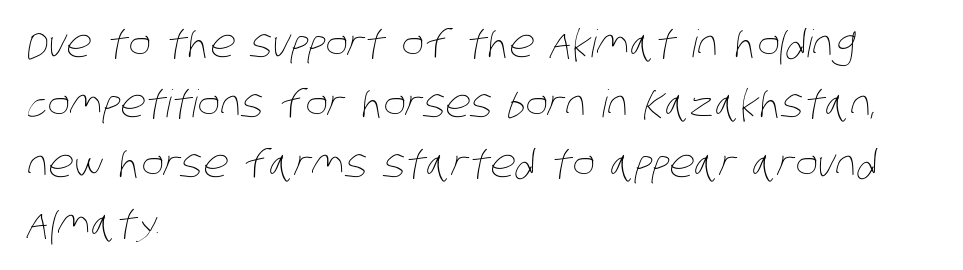
{"bold": "no", "weight": "thin", "width": "condensed", "stroke_contrast": "low", "x_height": "large", "monospaced": "no", "underline": "no", "align": "left", "line_spacing": "normal", "line_spacing_ratio": 1.58, "letter_spacing": "normal", "letter_spacing_em": 0.0, "glyph_px": 38}
